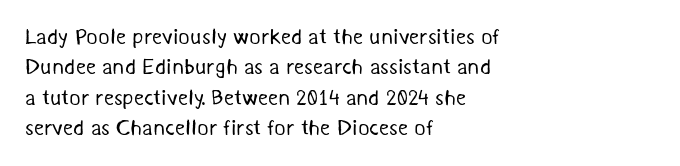
The image shows 22 px text type; set left-aligned, normal line spacing (1.38x), normal letter spacing, not underlined.
